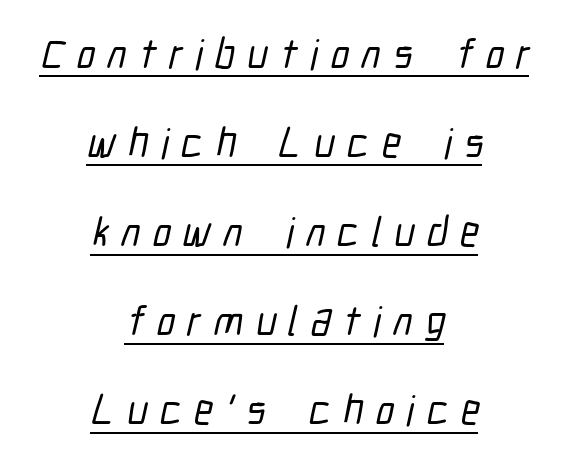
Q: Is the typeface a serif or a sans-serif typeface? A: Sans-serif.
Q: Is the text underlined? A: Yes.
Q: How is the paragraph aligned? A: Centered.
Q: Is the spacing between letters normal or unusually wide? A: Unusually wide.
Q: Is the spacing between lines tight, normal or loose? A: Loose.
Q: Width (condensed, normal, or wide)? A: Condensed.
Q: Stroke contrast? A: Low.
Q: x-height? A: Medium.
Q: Monospaced? A: No.
